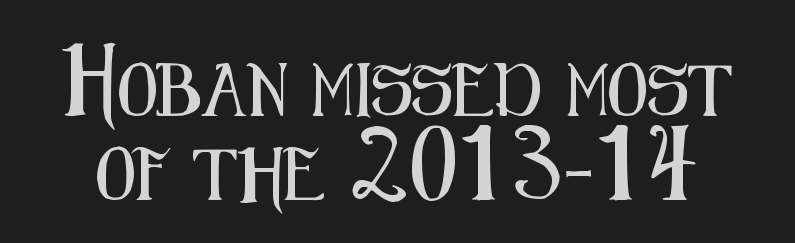
Q: Is the text italic (slanted)? A: No, it is upright.
Q: Is the text underlined? A: No.
Q: Is the spacing between letters normal or unusually wide? A: Normal.
Q: Is the spacing between lines tight, normal or loose? A: Normal.
Q: Width (condensed, normal, or wide)? A: Condensed.
Q: Stroke contrast? A: Medium.
Q: x-height? A: Medium.
Q: Monospaced? A: No.
